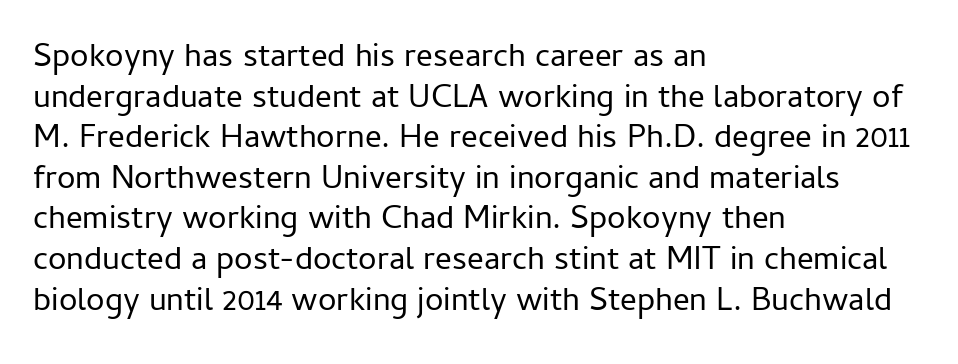
{"serif": "no", "italic": "no", "bold": "no", "weight": "regular", "width": "normal", "stroke_contrast": "low", "x_height": "medium", "monospaced": "no", "underline": "no", "align": "left", "line_spacing_ratio": 1.23, "letter_spacing": "normal", "letter_spacing_em": 0.0, "glyph_px": 33}
